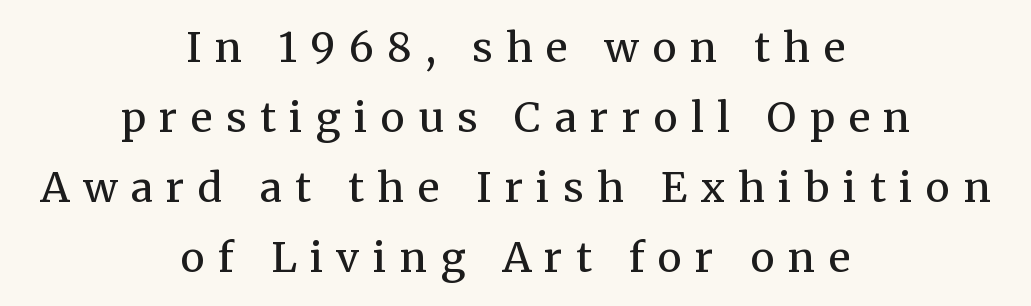
The image shows 41 px regular-weight serif type, upright; set centered, line spacing 1.71x, unusually wide letter spacing (+0.33 em), not underlined; medium stroke contrast and a medium x-height.
